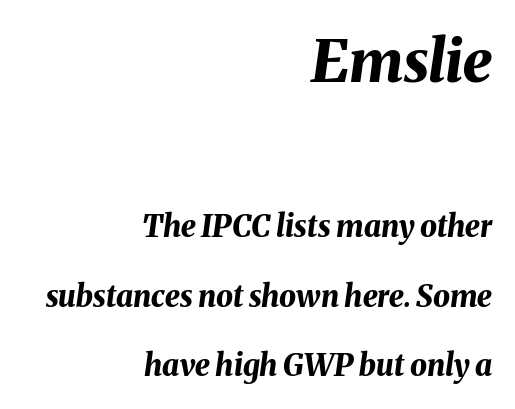
{"italic": "yes", "lean": "right", "slant_degrees": 8, "bold": "yes", "weight": "bold", "width": "normal", "stroke_contrast": "medium", "x_height": "medium", "monospaced": "no", "underline": "no", "align": "right", "line_spacing": "loose", "line_spacing_ratio": 2.32, "letter_spacing": "normal", "letter_spacing_em": 0.0, "larger_block": "first", "size_ratio": 1.97, "glyph_px": 59}
